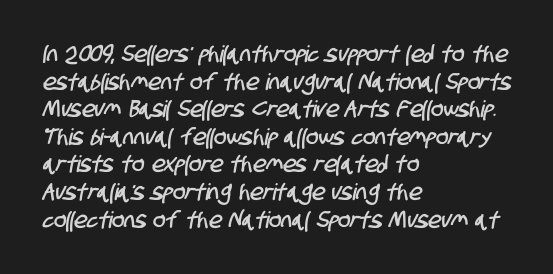
Descender tails drop into unmarked territory. These lines stack with their left ends in a neat column. Default kerning and tracking; the words read as compact shapes.
